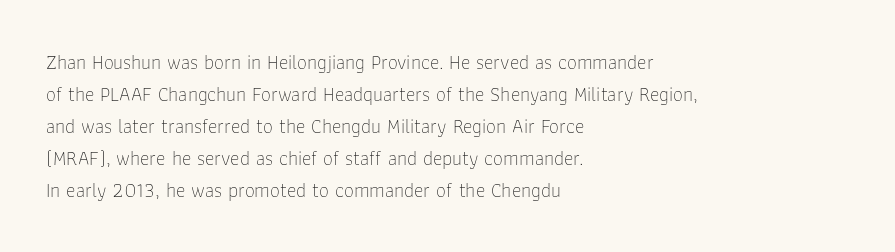
{"italic": "no", "bold": "no", "underline": "no", "align": "left", "line_spacing": "normal", "line_spacing_ratio": 1.6, "letter_spacing": "normal", "letter_spacing_em": 0.0, "glyph_px": 20}
